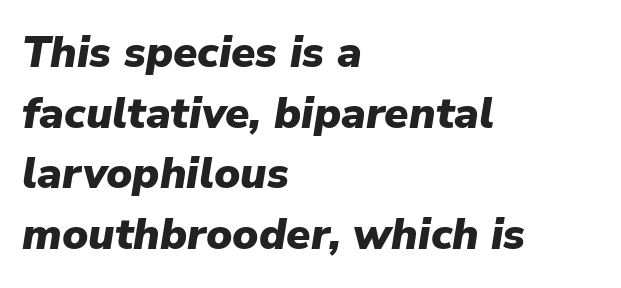
{"italic": "yes", "lean": "right", "slant_degrees": 9, "bold": "yes", "weight": "heavy", "width": "normal", "stroke_contrast": "low", "x_height": "medium", "monospaced": "no", "underline": "no", "align": "left", "line_spacing": "normal", "line_spacing_ratio": 1.38, "letter_spacing": "normal", "letter_spacing_em": 0.0, "glyph_px": 44}
